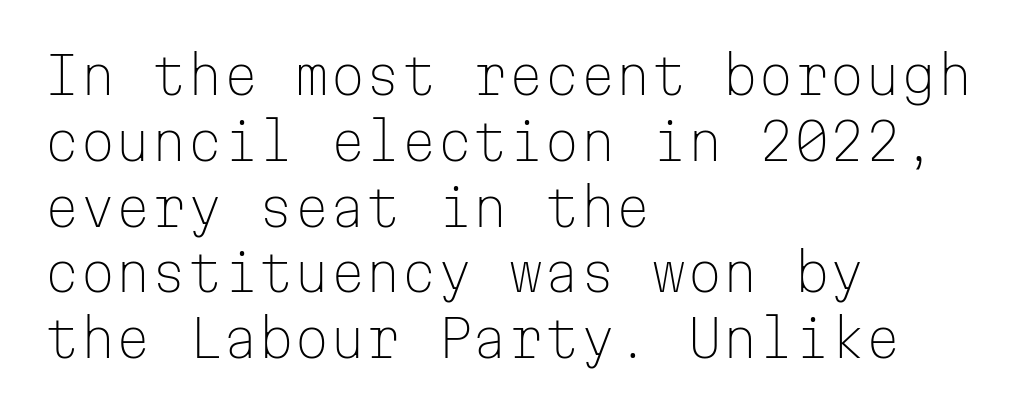
This block has exactly the height ordinary leading produces. The glyphs are unaccompanied by any horizontal stroke below them. A light-to-regular cut is what we see here. Designer's note — italics off, roman on. Letterform terminals end flat and unadorned throughout the passage. Here the designer chose a console-style face with uniform glyph widths.
